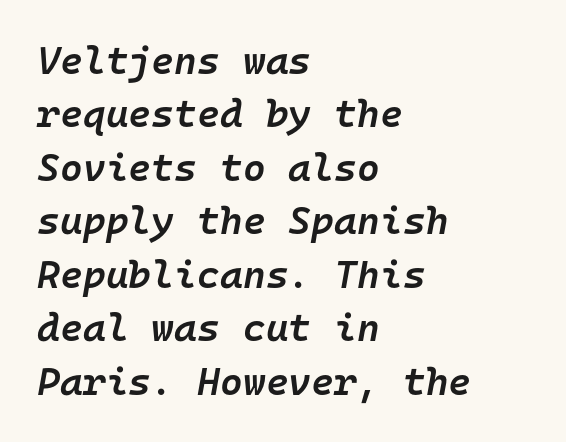
The image shows 39 px semibold type, italic (leaning right), monospaced; set left-aligned, normal line spacing (1.37x), normal letter spacing, not underlined; low stroke contrast and a medium x-height.
